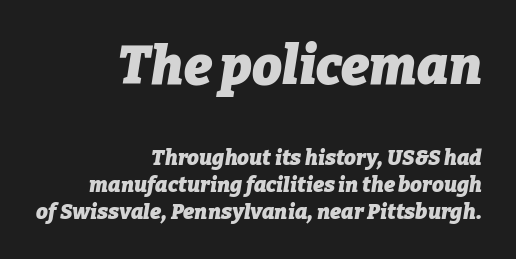
Q: Is the text bold? A: Yes.
Q: Is the text italic (slanted)? A: Yes, it leans right by about 9 degrees.
Q: Is the text underlined? A: No.
Q: How is the paragraph aligned? A: Right-aligned.
Q: Is the spacing between letters normal or unusually wide? A: Normal.
Q: Is the spacing between lines tight, normal or loose? A: Normal.
Q: Which block of text is set in a larger size, the first (top) or the second (bottom)? A: The first (top) one.
Q: Width (condensed, normal, or wide)? A: Normal.
Q: Stroke contrast? A: Low.
Q: x-height? A: Medium.
Q: Monospaced? A: No.
